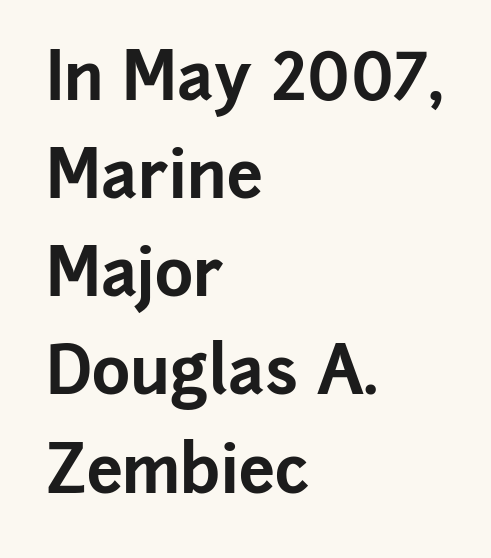
{"serif": "no", "italic": "no", "bold": "yes", "weight": "bold", "width": "normal", "stroke_contrast": "low", "x_height": "medium", "monospaced": "no", "underline": "no", "align": "left", "line_spacing": "normal", "line_spacing_ratio": 1.51, "letter_spacing": "normal", "letter_spacing_em": 0.0, "glyph_px": 65}
